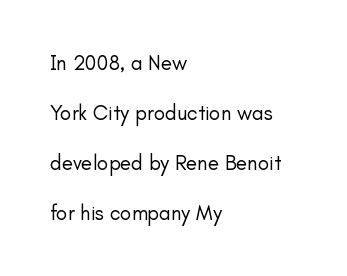
{"italic": "no", "bold": "no", "underline": "no", "align": "left", "line_spacing": "loose", "line_spacing_ratio": 2.38, "letter_spacing": "normal", "letter_spacing_em": 0.0, "glyph_px": 21}
